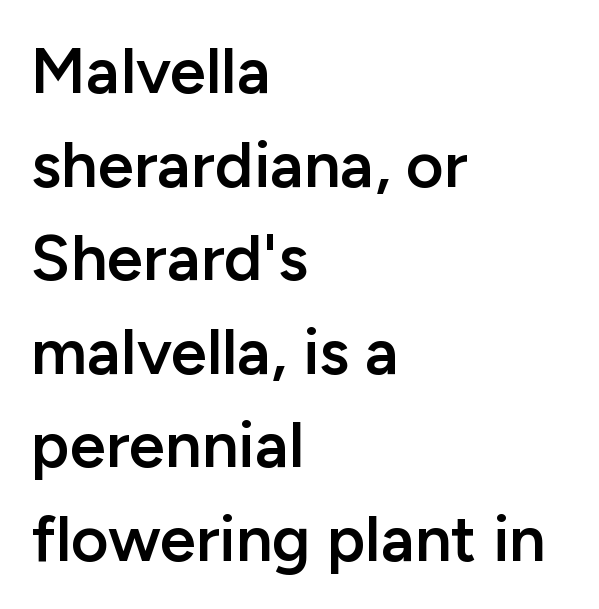
Vertical spacing — default. Words float on clear page, feet unadorned. Line beginnings align vertically; line endings do not. The rendering uses natural spacing where letterforms have individual widths.
